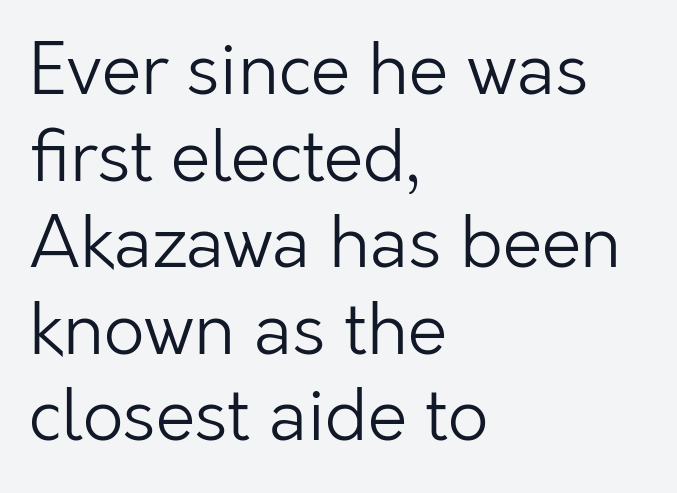
Note: no serifs on the glyphs. Does the copy run flush right? No — it runs flush left. Varying glyph widths throughout — classic text-font behaviour. Beneath every word, the page is bare. No chunkiness to these letters — they're not bold.
